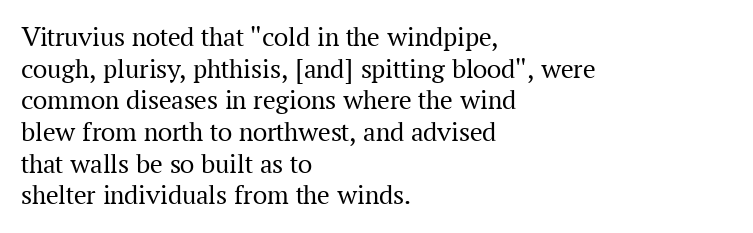
The image shows 28 px regular-weight serif type, upright; set left-aligned, tight line spacing (1.13x), normal letter spacing, not underlined; medium stroke contrast and a medium x-height.
